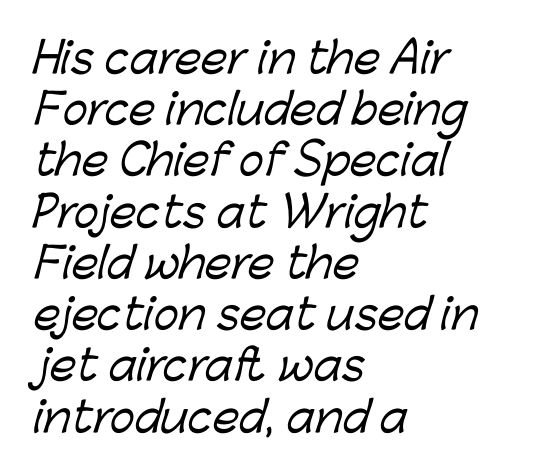
{"serif": "no", "width": "normal", "stroke_contrast": "low", "x_height": "medium", "monospaced": "no", "underline": "no", "align": "left", "line_spacing_ratio": 1.22, "letter_spacing": "normal", "letter_spacing_em": 0.0, "glyph_px": 42}
